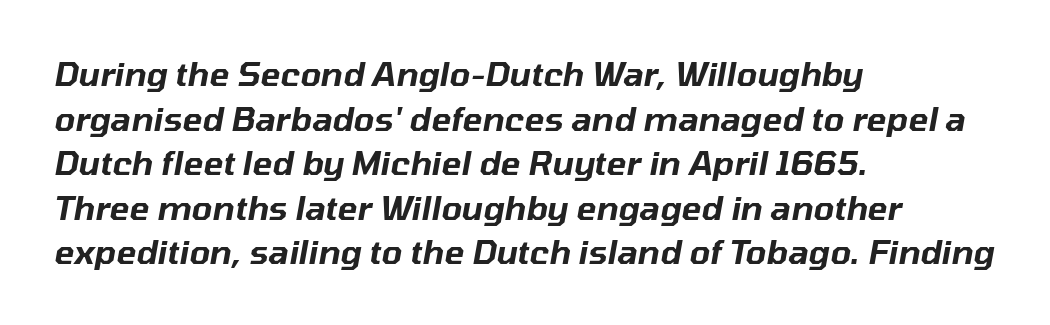
The paragraph shown leans on its left margin. Vertically, the passage feels balanced, rows spaced as you'd expect. The glyphs are unaccompanied by any horizontal stroke below them. What stands out about the letter spacing? Nothing — it is the standard amount. The rendering applies a slant to the glyphs. Character widths vary here, with narrow letters taking less room than wide ones.
